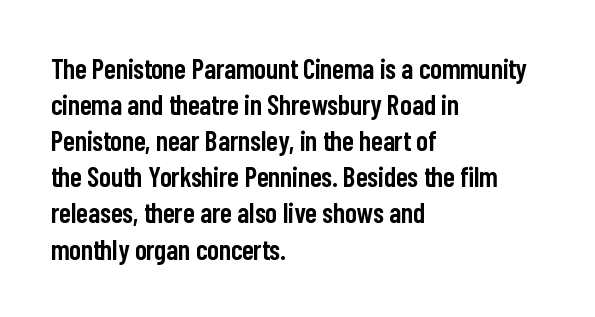
The image shows 28 px semibold, condensed sans-serif type, upright; set left-aligned, normal line spacing (1.29x), normal letter spacing, not underlined; low stroke contrast and a medium x-height.
